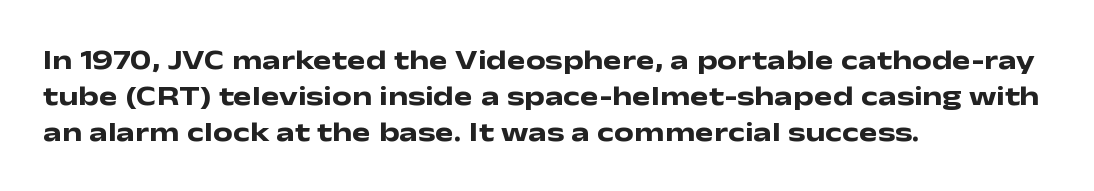
Each letter keeps its own natural width here, so spacing adapts to shape. The letters are bold, with thick, heavy strokes. Do the letters lean? They stand straight. Vertically, the passage feels balanced, rows spaced as you'd expect. Regarding serifs, this sample does without them.
